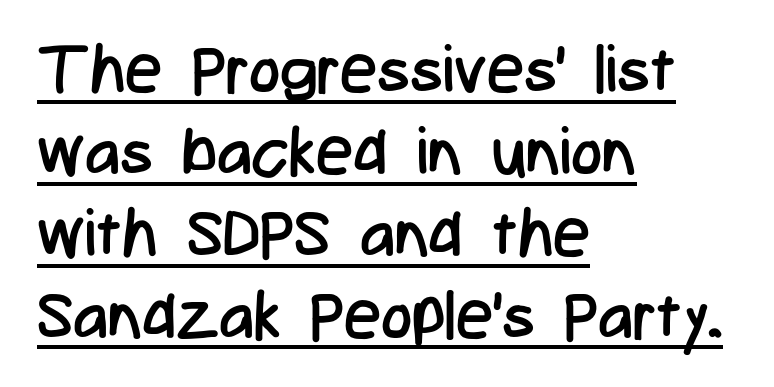
{"serif": "no", "italic": "no", "bold": "no", "weight": "regular", "width": "condensed", "stroke_contrast": "low", "x_height": "medium", "monospaced": "no", "underline": "yes", "align": "left", "line_spacing_ratio": 1.24, "letter_spacing": "normal", "letter_spacing_em": 0.0, "glyph_px": 66}
